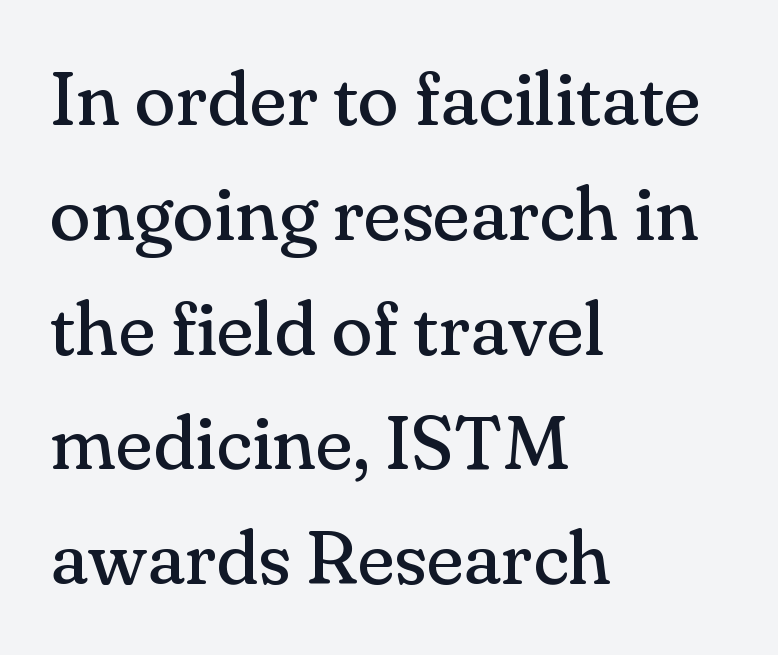
This sample uses plain, unmodified letter spacing. Underlining? Definitely not there. What's the leading like? Ordinary, nothing unusual. Each letter keeps its own natural width here, so spacing adapts to shape.
